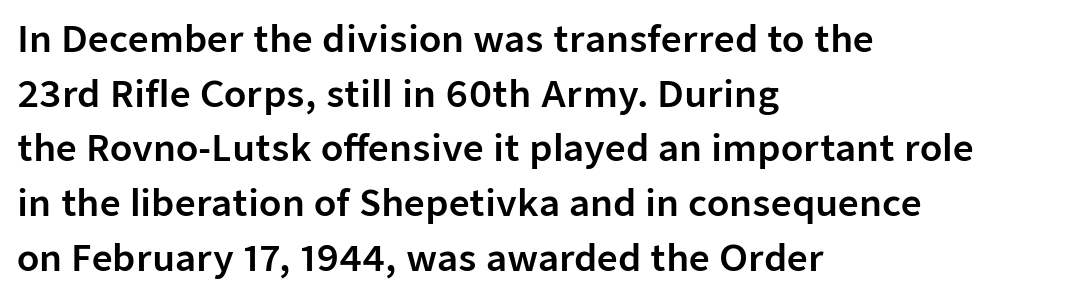
Which margin do the lines hug? The left one — the right edge is uneven. Observe the ordinary spacing: letters are neighbours, not strangers. Each new line begins a customary step beneath the previous one. Just letters on the line, the space beneath them empty. Do the characters align in a grid? No, the font is proportional. The face used here is a sans, in the tradition of grotesques and geometrics.
